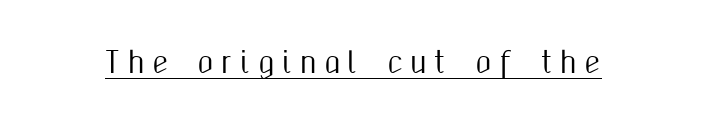
Unlike italic type, these characters show no tilt at all. Proportional: the letters do not fall into vertical columns. This rendering widens character spacing well past its baseline value. The specimen includes a rule beneath the text block's lines. The designer went with a sans here, leaving each stem footless.
